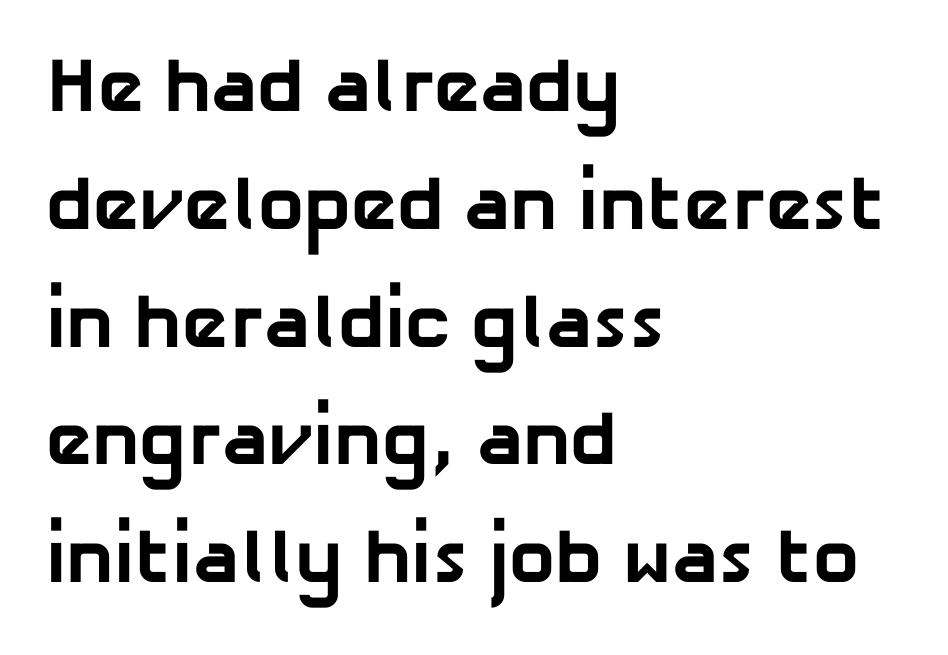
The image shows 77 px bold sans-serif type; set left-aligned, normal line spacing (1.53x), normal letter spacing, not underlined; low stroke contrast and a medium x-height.
